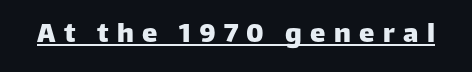
The image shows 31 px sans-serif type, upright; set unusually wide letter spacing (+0.27 em), underlined; low stroke contrast and a large x-height.
